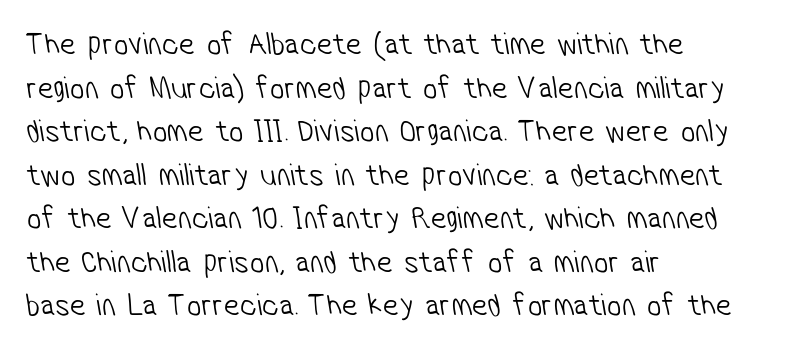
The image shows 32 px light, condensed sans-serif type; set left-aligned, normal line spacing (1.36x), normal letter spacing, not underlined; low stroke contrast and a medium x-height.
